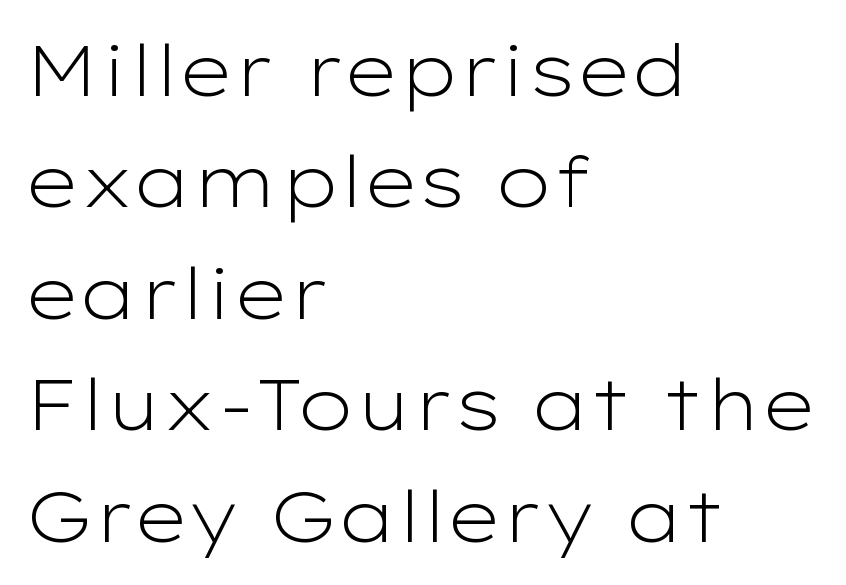
The image shows 71 px light, wide sans-serif type, upright; set left-aligned, normal line spacing (1.57x), normal letter spacing, not underlined; low stroke contrast and a medium x-height.
